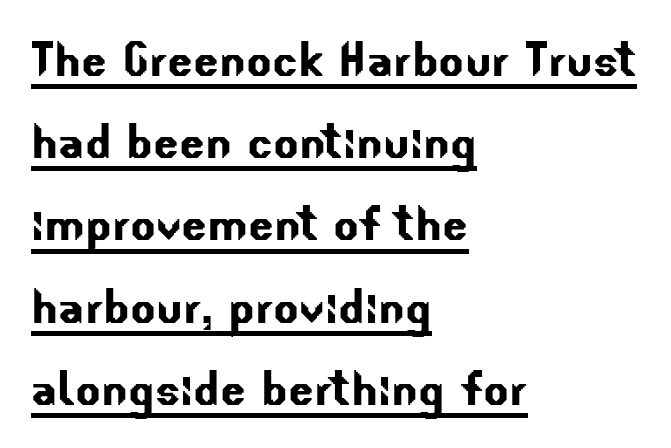
The image shows 60 px sans-serif type; set left-aligned, normal line spacing (1.37x), normal letter spacing, underlined; low stroke contrast and a small x-height.
